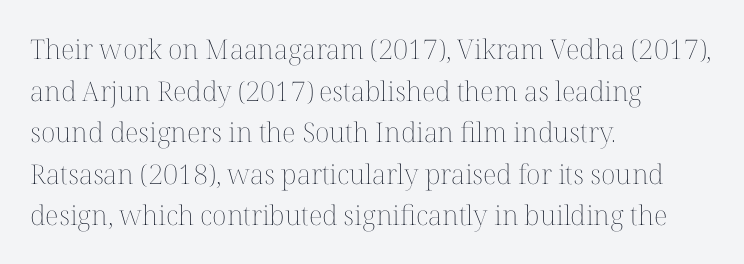
The image shows 27 px text type, upright; set left-aligned, normal line spacing (1.54x), normal letter spacing, not underlined.
